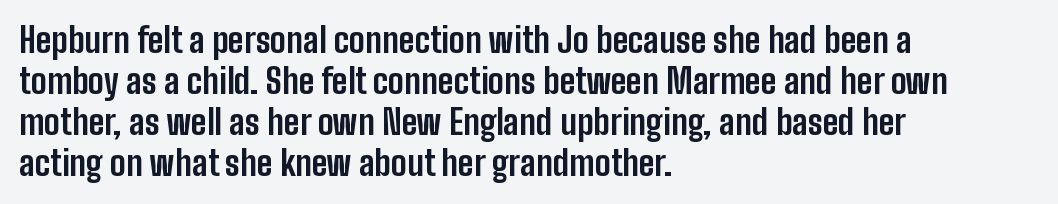
Q: Is the text bold? A: Yes.
Q: Is the text italic (slanted)? A: No, it is upright.
Q: Is the typeface a serif or a sans-serif typeface? A: Sans-serif.
Q: Is the text underlined? A: No.
Q: How is the paragraph aligned? A: Left-aligned.
Q: Is the spacing between letters normal or unusually wide? A: Normal.
Q: Width (condensed, normal, or wide)? A: Condensed.
Q: Stroke contrast? A: Low.
Q: x-height? A: Medium.
Q: Monospaced? A: No.
